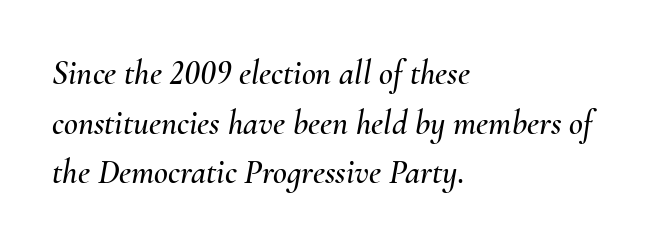
Q: Is the text italic (slanted)? A: Yes, it leans right by about 10 degrees.
Q: Is the text underlined? A: No.
Q: How is the paragraph aligned? A: Left-aligned.
Q: Is the spacing between letters normal or unusually wide? A: Normal.
Q: Is the spacing between lines tight, normal or loose? A: Normal.
Q: Width (condensed, normal, or wide)? A: Normal.
Q: Stroke contrast? A: Medium.
Q: x-height? A: Small.
Q: Monospaced? A: No.
